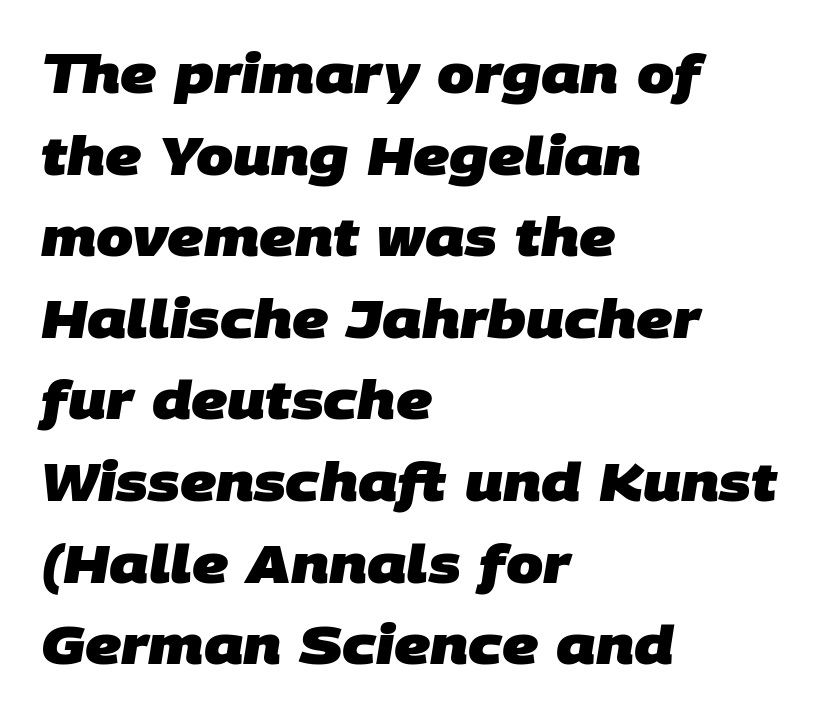
Each letter's strokes conclude bluntly, with no projecting serifs. The face used here is proportionally spaced, like ordinary book or web type. The passage shown stacks its lines at a standard gap. The foot of each line stays bare and open. Does the weight exceed regular? Yes, all the way to bold. All the whitespace from short lines collects on the right.
